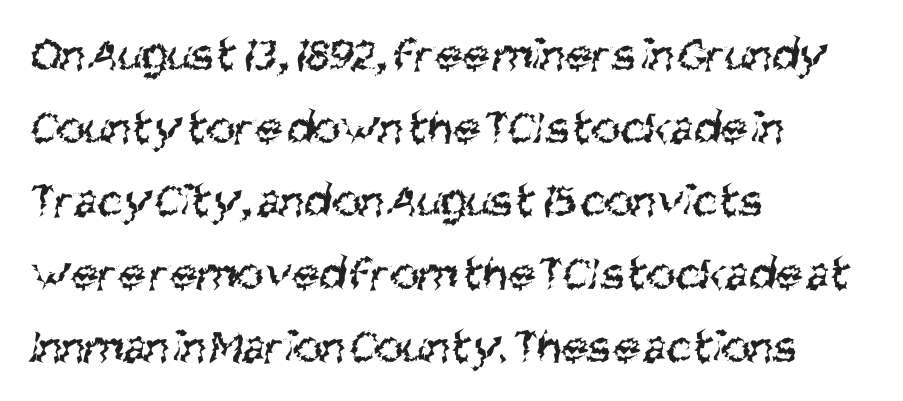
The face used here is a sans, in the tradition of grotesques and geometrics. The passage shown is typed in a proportional face where columns would drift. Each row of text sits above clean, open space. No letter is thick-stroked: the sample isn't bold.
